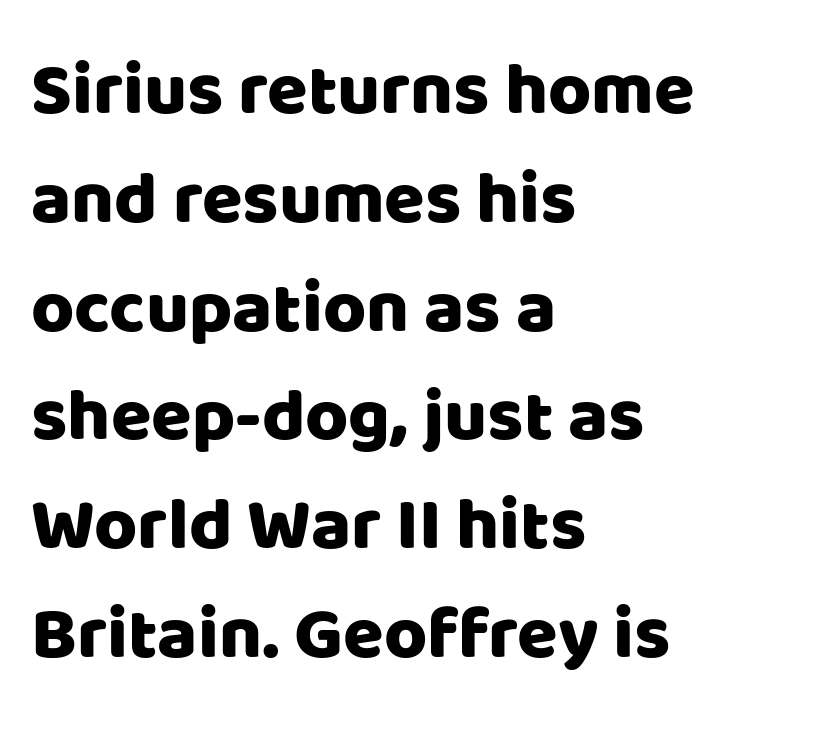
Q: Is the text italic (slanted)? A: No, it is upright.
Q: Is the typeface a serif or a sans-serif typeface? A: Sans-serif.
Q: Is the text underlined? A: No.
Q: How is the paragraph aligned? A: Left-aligned.
Q: Is the spacing between letters normal or unusually wide? A: Normal.
Q: Is the spacing between lines tight, normal or loose? A: Normal.
Q: Width (condensed, normal, or wide)? A: Normal.
Q: Stroke contrast? A: Low.
Q: x-height? A: Large.
Q: Monospaced? A: No.
